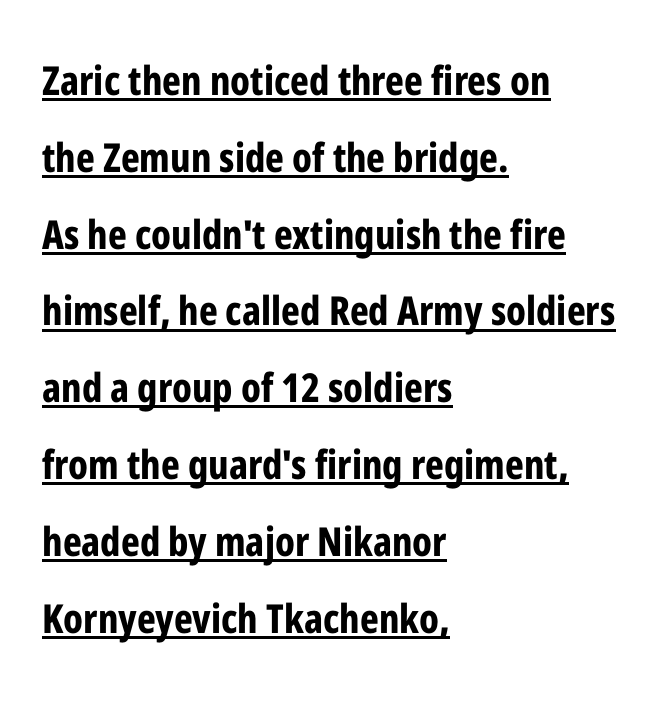
The image shows 40 px bold, condensed sans-serif type, upright; set left-aligned, loose line spacing (1.92x), normal letter spacing, underlined; low stroke contrast and a medium x-height.
